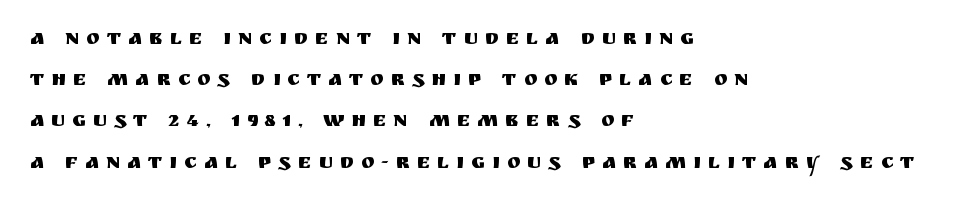
{"italic": "no", "underline": "no", "align": "left", "line_spacing": "loose", "line_spacing_ratio": 2.06, "letter_spacing": "wide", "letter_spacing_em": 0.35, "glyph_px": 20}
